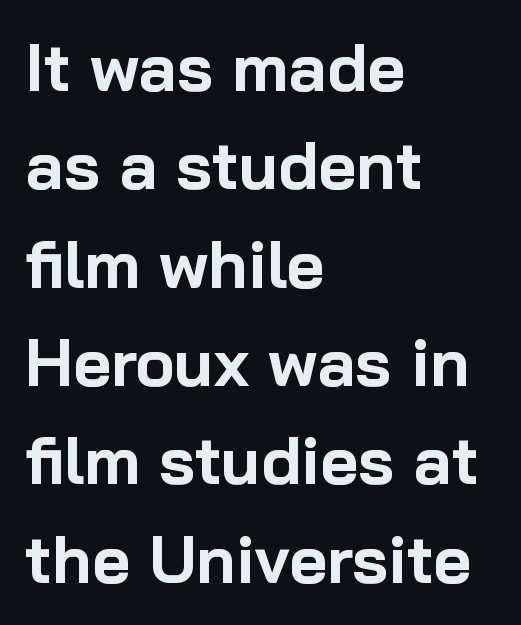
The image shows 66 px bold sans-serif type, upright; set left-aligned, normal line spacing (1.49x), normal letter spacing, not underlined; low stroke contrast and a medium x-height.
